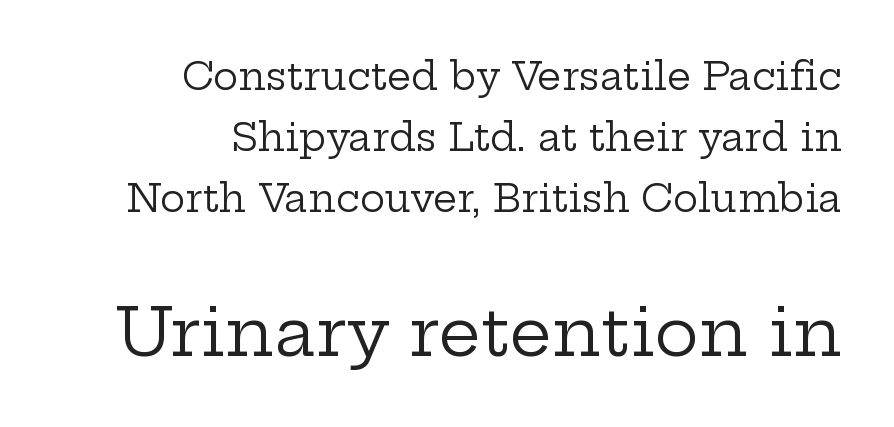
The image shows 67 px regular-weight, wide serif type, upright; set right-aligned, normal line spacing (1.61x), normal letter spacing, not underlined; the second (bottom) block is 1.76x larger; low stroke contrast and a medium x-height.
